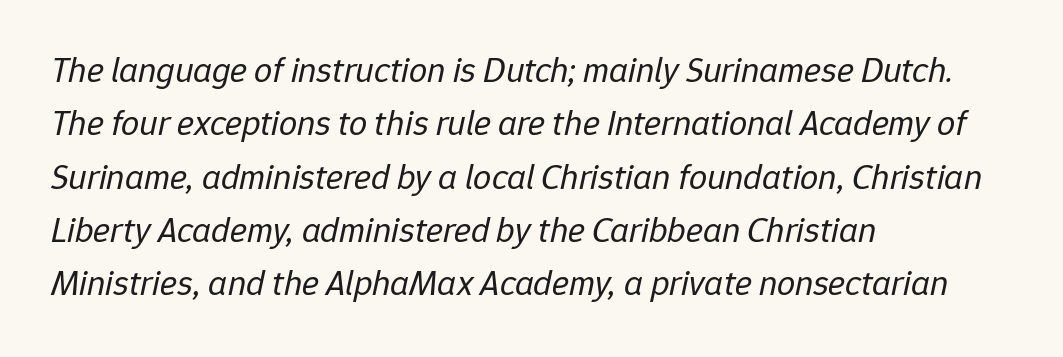
{"italic": "yes", "lean": "right", "slant_degrees": 12, "bold": "no", "weight": "regular", "width": "normal", "stroke_contrast": "low", "x_height": "medium", "monospaced": "no", "underline": "no", "align": "left", "line_spacing": "normal", "line_spacing_ratio": 1.48, "letter_spacing": "normal", "letter_spacing_em": 0.0, "glyph_px": 36}
